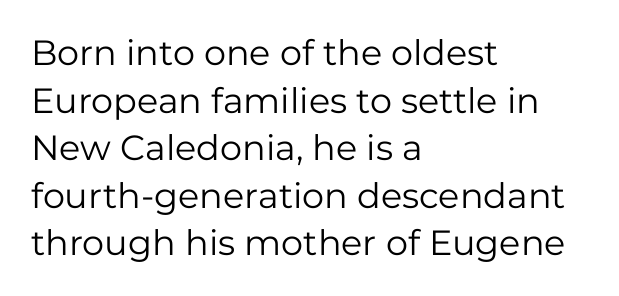
The passage shown is not underscored anywhere. Is the letter spacing exaggerated? No — it looks like the ordinary default. The face used here is proportionally spaced, like ordinary book or web type. Stems and bowls with no extra thickness — not bold.
